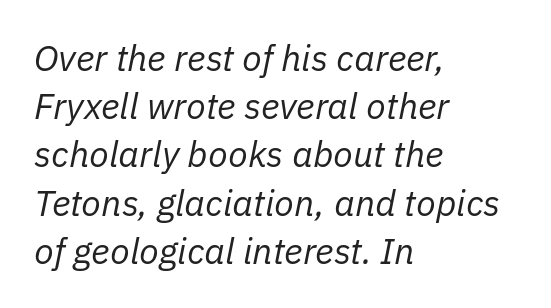
{"italic": "yes", "lean": "right", "slant_degrees": 11, "bold": "no", "weight": "regular", "width": "normal", "stroke_contrast": "low", "x_height": "medium", "monospaced": "no", "underline": "no", "align": "left", "line_spacing": "normal", "line_spacing_ratio": 1.34, "letter_spacing": "normal", "letter_spacing_em": 0.0, "glyph_px": 36}
